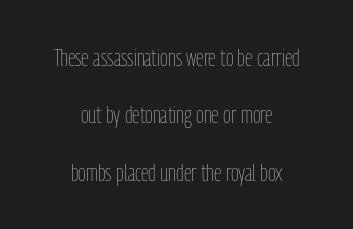
{"italic": "no", "bold": "no", "underline": "no", "align": "center", "line_spacing": "loose", "line_spacing_ratio": 2.39, "letter_spacing": "normal", "letter_spacing_em": 0.0, "glyph_px": 24}
